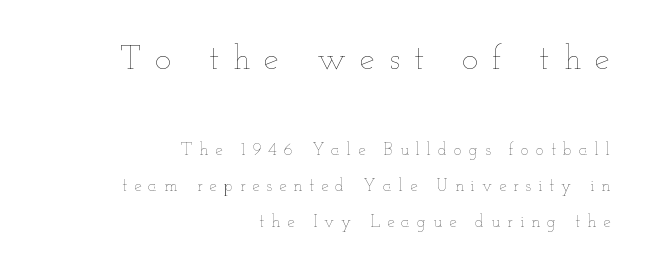
The typesetter chose a ragged-left arrangement here. Does the lettering tilt? It doesn't — this is upright. No extra ink here — the face is not bold. Character widths vary here, with narrow letters taking less room than wide ones. Which of the two is more prominent by size? The first, at the top. The horizontal fit of the characters is loose and conspicuously gappy.
